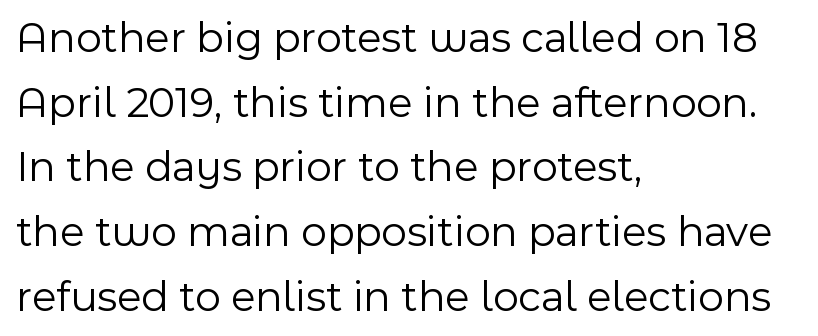
The image shows 44 px light sans-serif type, upright; set left-aligned, normal line spacing (1.47x), normal letter spacing, not underlined; a medium x-height.
